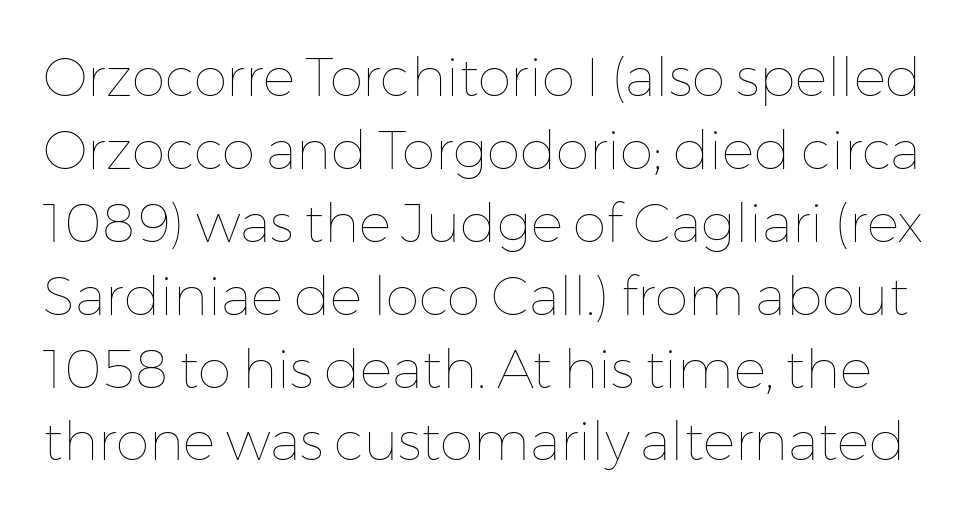
{"italic": "no", "bold": "no", "weight": "thin", "width": "normal", "stroke_contrast": "low", "x_height": "medium", "monospaced": "no", "underline": "no", "line_spacing": "normal", "line_spacing_ratio": 1.35, "letter_spacing": "normal", "letter_spacing_em": 0.0, "glyph_px": 54}
